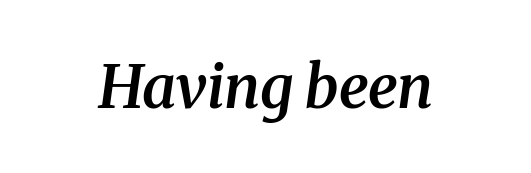
{"serif": "yes", "italic": "yes", "lean": "right", "slant_degrees": 8, "bold": "semi", "weight": "semibold", "width": "normal", "stroke_contrast": "medium", "x_height": "medium", "monospaced": "no", "underline": "no", "letter_spacing": "normal", "letter_spacing_em": 0.0, "glyph_px": 60}
